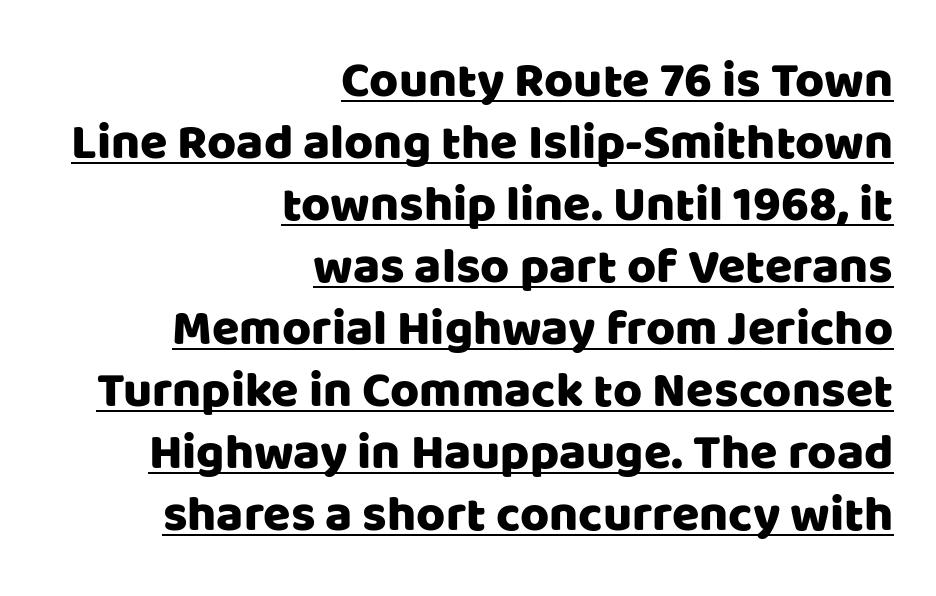
Q: Is the text italic (slanted)? A: No, it is upright.
Q: Is the typeface a serif or a sans-serif typeface? A: Sans-serif.
Q: Is the text underlined? A: Yes.
Q: How is the paragraph aligned? A: Right-aligned.
Q: Is the spacing between letters normal or unusually wide? A: Normal.
Q: Width (condensed, normal, or wide)? A: Normal.
Q: Stroke contrast? A: Low.
Q: x-height? A: Large.
Q: Monospaced? A: No.
